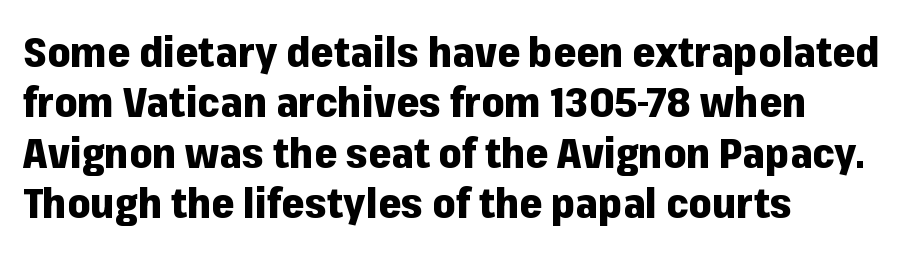
Looks like regular typesetting: each glyph gets only the width it needs. The text block is weighted toward the left margin, trailing off unevenly rightward. Quick note: not italic, upright. The glyphs in this specimen are sans serif. These lines carry a lot of weight — the face is fully bold.
